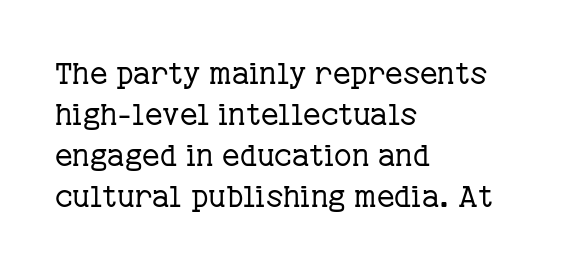
Q: Is the text bold? A: No.
Q: Is the text italic (slanted)? A: No, it is upright.
Q: Is the typeface a serif or a sans-serif typeface? A: Serif.
Q: Is the text underlined? A: No.
Q: How is the paragraph aligned? A: Left-aligned.
Q: Is the spacing between letters normal or unusually wide? A: Normal.
Q: Is the spacing between lines tight, normal or loose? A: Normal.
Q: Width (condensed, normal, or wide)? A: Normal.
Q: Stroke contrast? A: Low.
Q: x-height? A: Medium.
Q: Monospaced? A: No.
